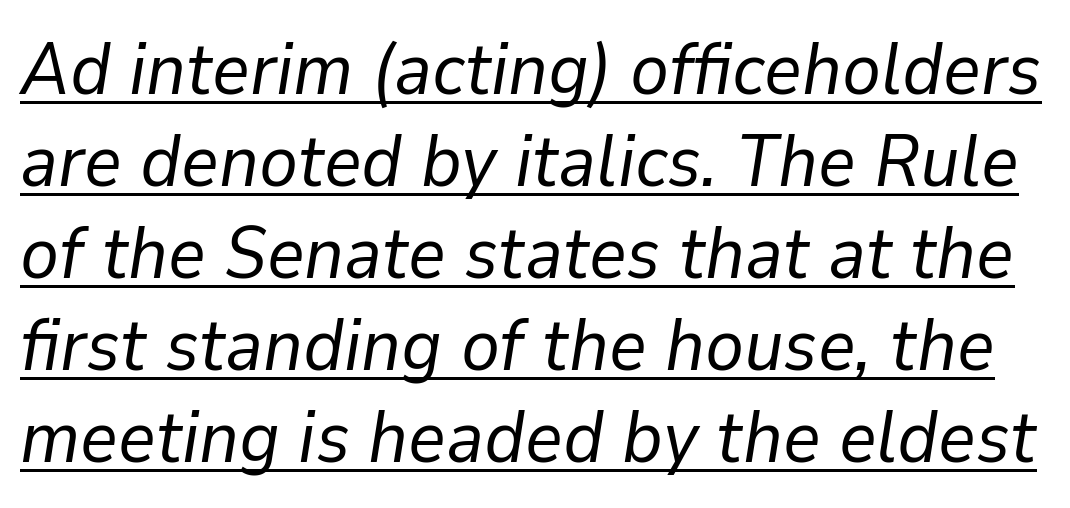
Q: Is the text bold? A: No.
Q: Is the text italic (slanted)? A: Yes, it leans right by about 9 degrees.
Q: Is the text underlined? A: Yes.
Q: Is the spacing between letters normal or unusually wide? A: Normal.
Q: Is the spacing between lines tight, normal or loose? A: Normal.
Q: Width (condensed, normal, or wide)? A: Normal.
Q: Stroke contrast? A: Low.
Q: x-height? A: Medium.
Q: Monospaced? A: No.
